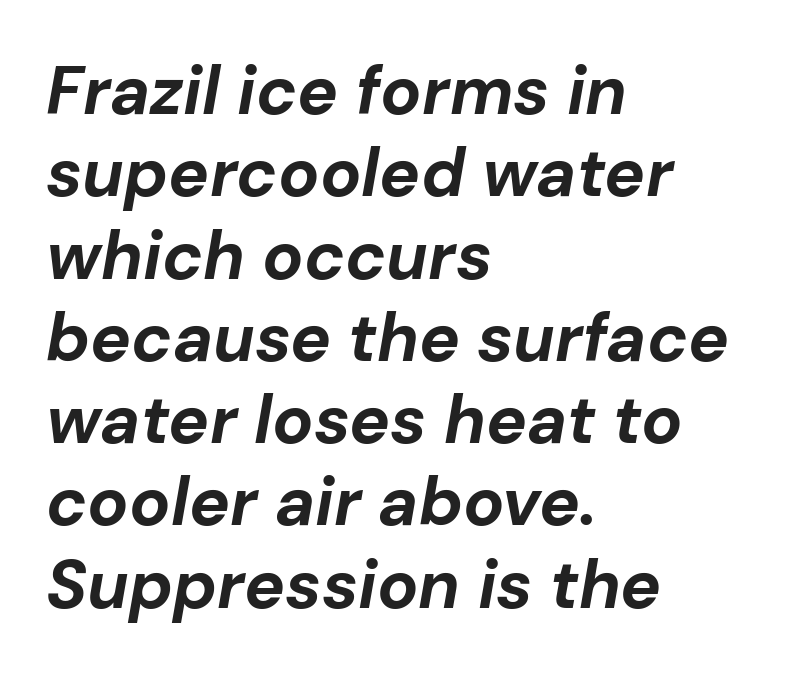
The image shows 68 px bold type, italic (leaning right); set left-aligned, line spacing 1.21x, normal letter spacing, not underlined; low stroke contrast and a medium x-height.
